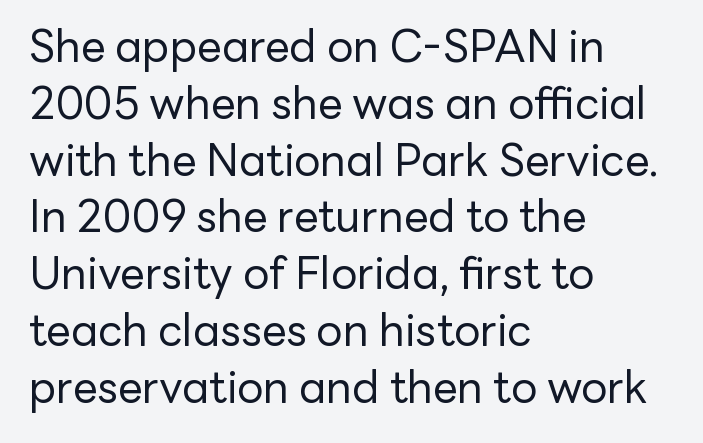
The weight tops out at a normal text grade. A clean baseline with only descenders dipping below it. Varying glyph widths throughout — classic text-font behaviour. The ragged edge is on the right, which tells us the setting is flush left.
